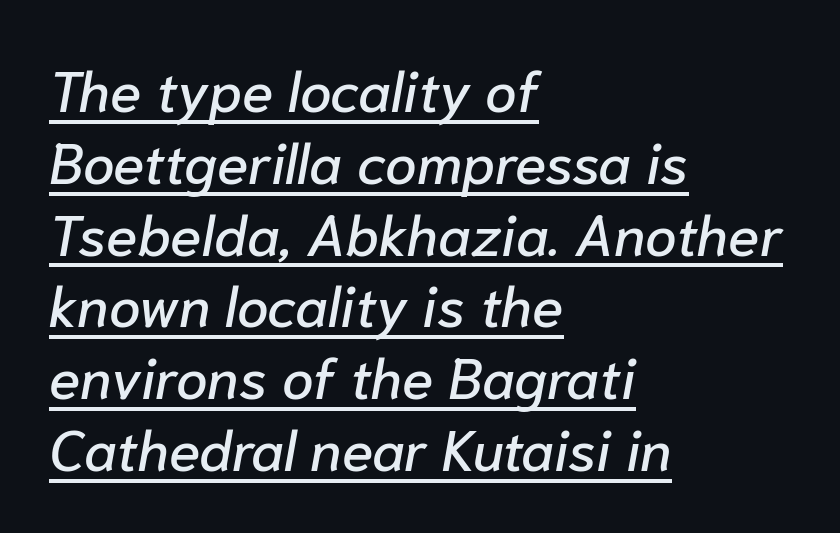
Students, observe: this is what conventionally led text looks like. A typesetter would mark this as italic. The face used here is proportionally spaced, like ordinary book or web type. Letter spacing: default. Has an underline been added? It has. The passage is arranged the way most books set body copy — flush left.
